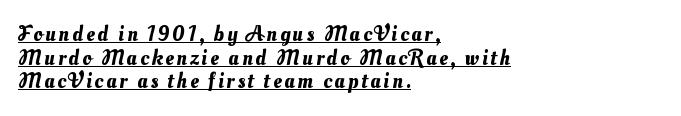
All the whitespace from short lines collects on the right. A baseline rule has been typeset under these characters. Students, observe: this is what under-led, compact text looks like.
